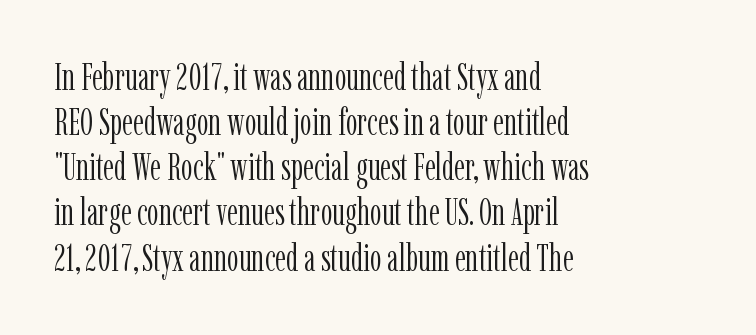
Q: Is the text bold? A: No.
Q: Is the text italic (slanted)? A: No, it is upright.
Q: Is the typeface a serif or a sans-serif typeface? A: Serif.
Q: Is the text underlined? A: No.
Q: How is the paragraph aligned? A: Left-aligned.
Q: Is the spacing between letters normal or unusually wide? A: Normal.
Q: Width (condensed, normal, or wide)? A: Condensed.
Q: Stroke contrast? A: Low.
Q: x-height? A: Medium.
Q: Monospaced? A: No.
